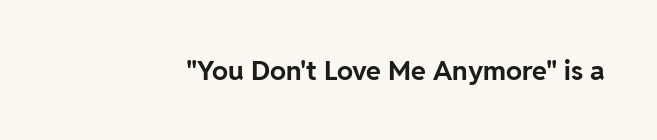
What stands out about the letter spacing? Nothing — it is the standard amount. No italicization has been applied; the sample stays upright. The gap between lines stays unmarked. Thick stems and heavy bowls — unmistakably bold.
